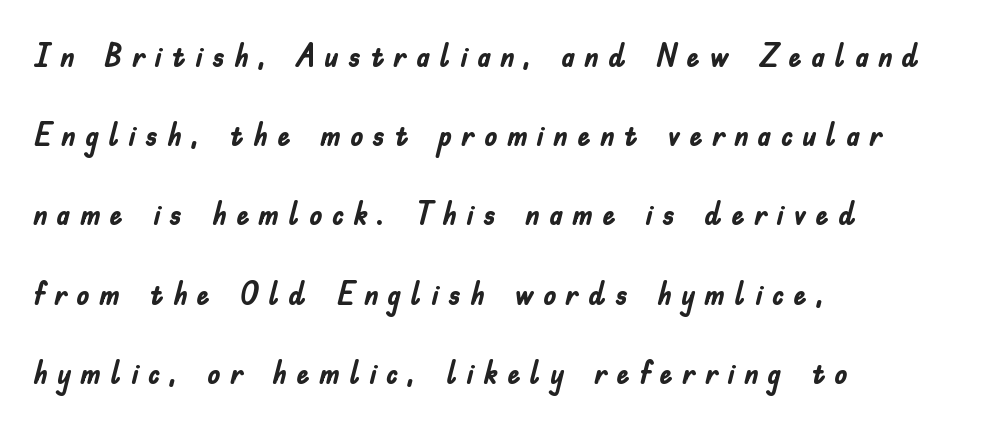
The image shows 33 px semibold, condensed sans-serif type; set left-aligned, loose line spacing (2.4x), unusually wide letter spacing (+0.28 em), not underlined; low stroke contrast and a small x-height.
